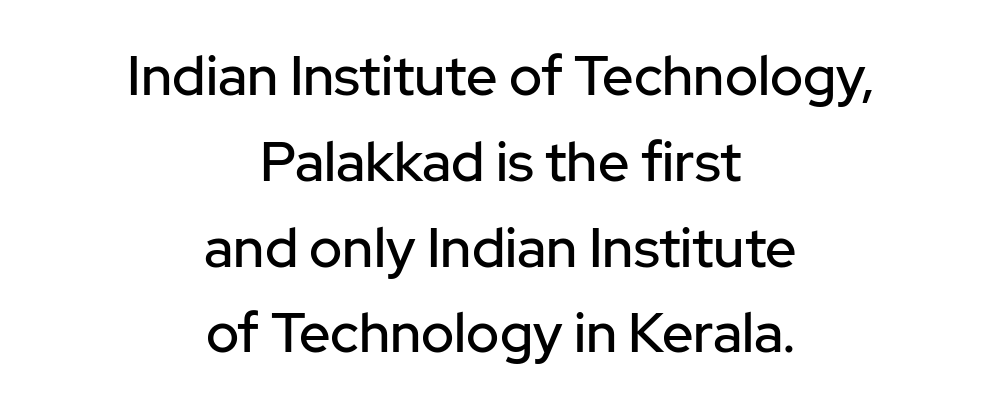
{"serif": "no", "italic": "no", "width": "normal", "stroke_contrast": "low", "x_height": "medium", "monospaced": "no", "underline": "no", "align": "center", "line_spacing": "normal", "line_spacing_ratio": 1.56, "letter_spacing": "normal", "letter_spacing_em": 0.0, "glyph_px": 55}
